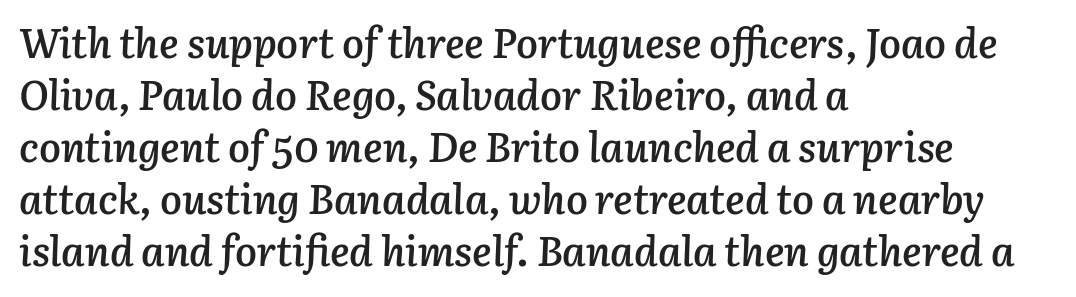
The image shows 41 px semibold type, italic (leaning right); set left-aligned, normal line spacing (1.27x), normal letter spacing, not underlined; low stroke contrast and a medium x-height.
